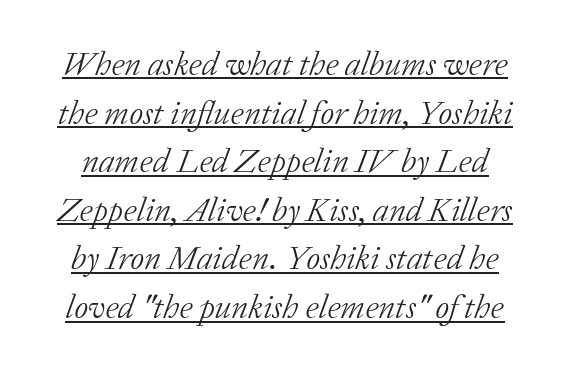
Rendered with sloped, italic letterforms. Weight class: somewhere from thin through regular. Horizontal bands of white between lines are of average thickness. Emphasis is given by a line drawn under the lettering.
